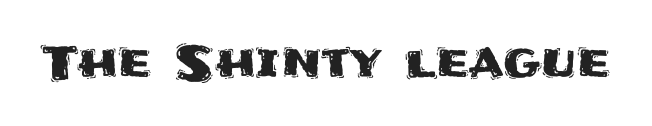
Q: Is the text italic (slanted)? A: No, it is upright.
Q: Is the typeface a serif or a sans-serif typeface? A: Sans-serif.
Q: Is the text underlined? A: No.
Q: Is the spacing between letters normal or unusually wide? A: Normal.
Q: Width (condensed, normal, or wide)? A: Normal.
Q: Stroke contrast? A: Medium.
Q: x-height? A: Large.
Q: Monospaced? A: No.
